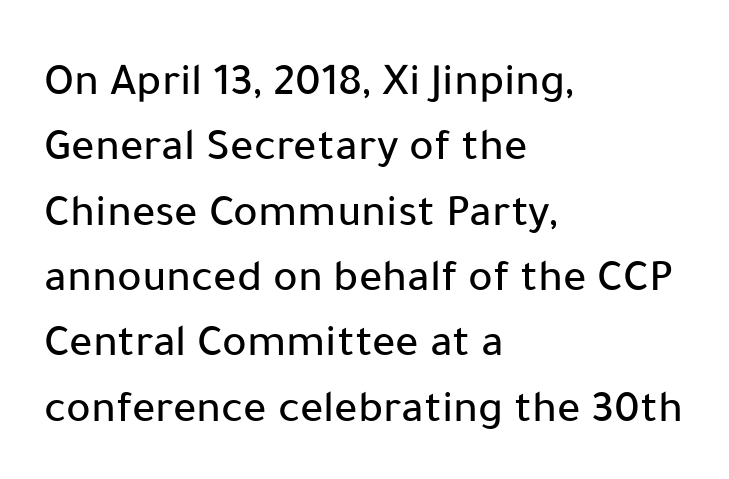
The image shows 46 px sans-serif type, upright; set left-aligned, normal line spacing (1.42x), normal letter spacing, not underlined; low stroke contrast and a medium x-height.
